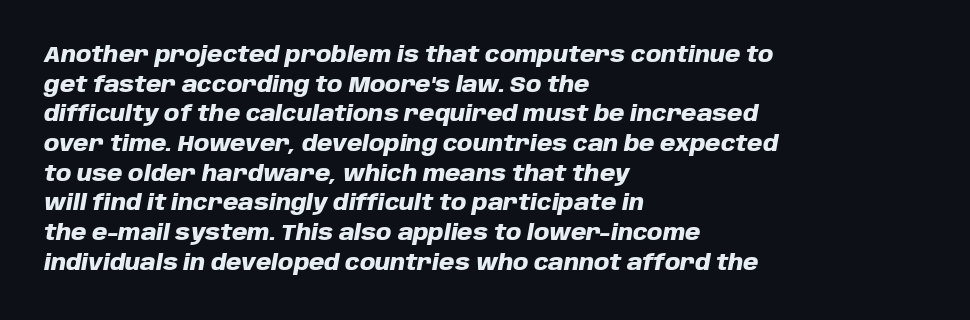
Q: Is the text bold? A: Yes.
Q: Is the text italic (slanted)? A: Yes, it leans right by about 10 degrees.
Q: Is the text underlined? A: No.
Q: How is the paragraph aligned? A: Left-aligned.
Q: Is the spacing between letters normal or unusually wide? A: Normal.
Q: Is the spacing between lines tight, normal or loose? A: Normal.
